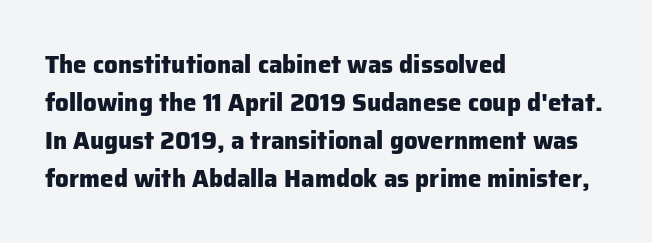
The space between consecutive lines is moderate. Alignment: flush left. The passage shown is not underscored anywhere. The type is set solid horizontally, with unmodified tracking. The characters look thick and weighty, a clear bold. Unlike italic type, these characters show no tilt at all.
